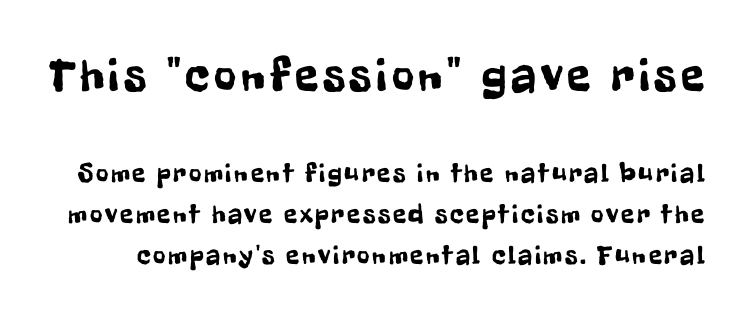
Q: Is the text italic (slanted)? A: No, it is upright.
Q: Is the typeface a serif or a sans-serif typeface? A: Sans-serif.
Q: Is the text underlined? A: No.
Q: Is the spacing between lines tight, normal or loose? A: Normal.
Q: Which block of text is set in a larger size, the first (top) or the second (bottom)? A: The first (top) one.
Q: Width (condensed, normal, or wide)? A: Condensed.
Q: Stroke contrast? A: Low.
Q: x-height? A: Medium.
Q: Monospaced? A: No.
